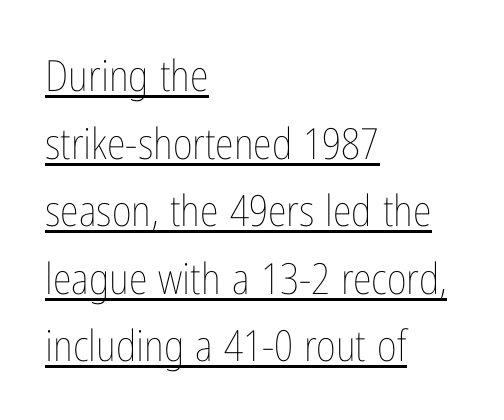
Leftover space on each line is placed entirely after the last word. Honestly, the letter spacing is just normal — you wouldn't notice it. Students, observe: this is what conventionally led text looks like. Every word sits above its own underline. Do the characters align in a grid? No, the font is proportional.
